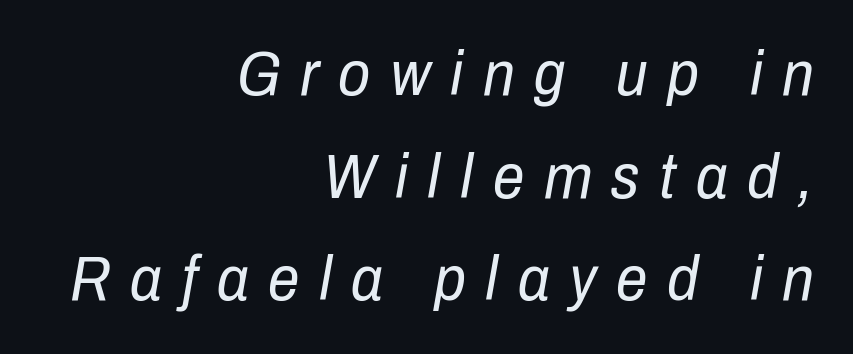
The image shows 63 px regular-weight, condensed type, italic (leaning right); set right-aligned, normal line spacing (1.63x), unusually wide letter spacing (+0.31 em), not underlined; low stroke contrast and a medium x-height.
